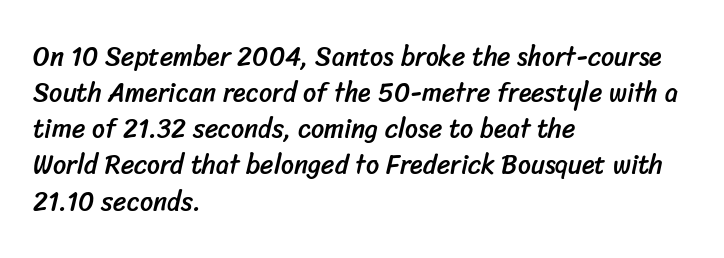
Visually the block forms a straight wall on the left and a jagged coastline on the right. These lines sit exactly where default settings would place them. This rendering leaves character spacing at its baseline value. Decoration check: the copy has no underline.
